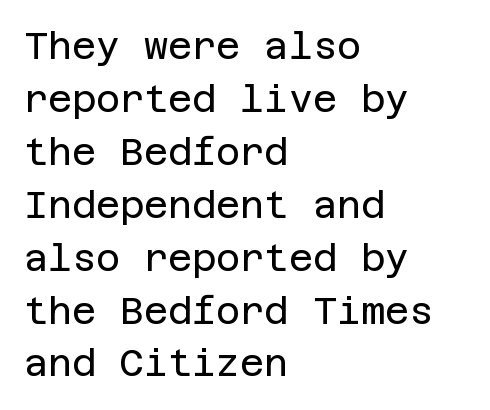
The image shows 37 px regular-weight sans-serif type, upright; set left-aligned, normal line spacing (1.43x), normal letter spacing, not underlined; low stroke contrast and a large x-height.
